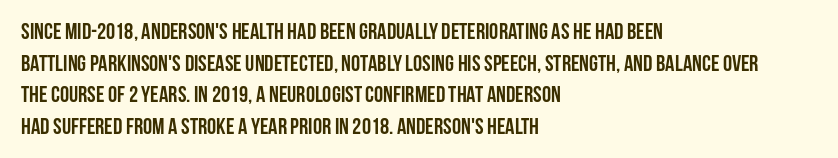
{"italic": "no", "bold": "yes", "underline": "no", "align": "left", "line_spacing": "normal", "line_spacing_ratio": 1.38, "letter_spacing": "normal", "letter_spacing_em": 0.0, "glyph_px": 23}
